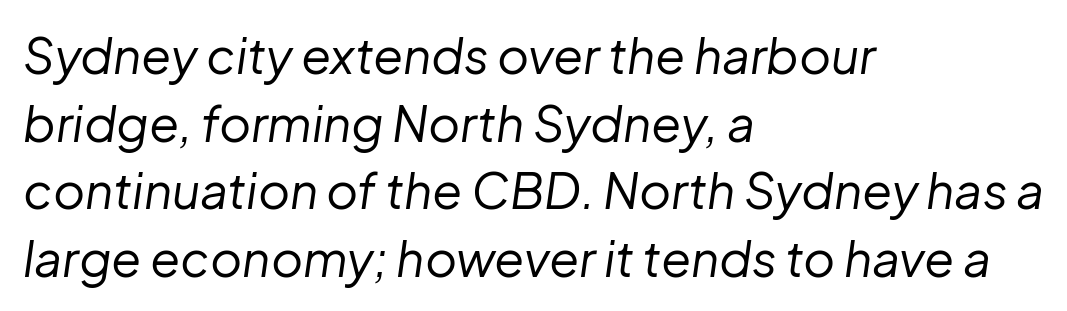
Every character sits at an angle, as italics do. This is not heavy type; no bold has been used. How would I describe the line gaps? Plain and ordinary. Teacher's note: observe the even left margin — that is flush-left alignment.
